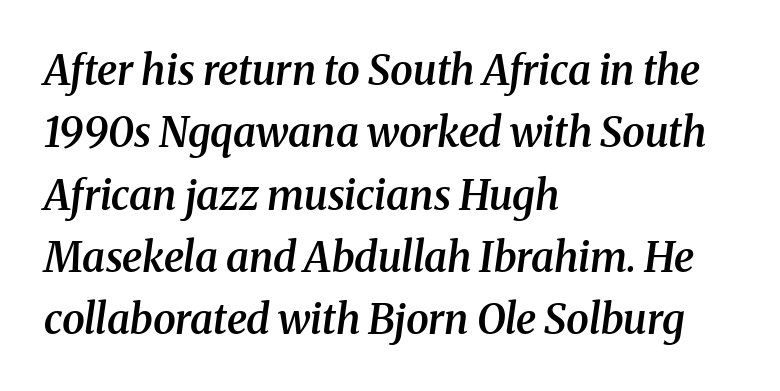
The image shows 41 px semibold serif type, italic (leaning right); set left-aligned, normal line spacing (1.52x), normal letter spacing, not underlined; medium stroke contrast and a medium x-height.
